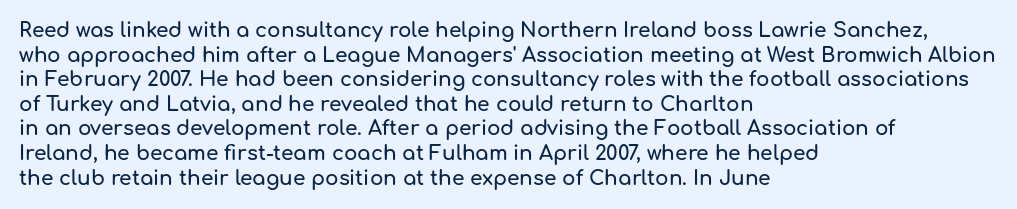
{"italic": "no", "underline": "no", "align": "left", "line_spacing_ratio": 1.23, "letter_spacing": "normal", "letter_spacing_em": 0.0, "glyph_px": 20}
